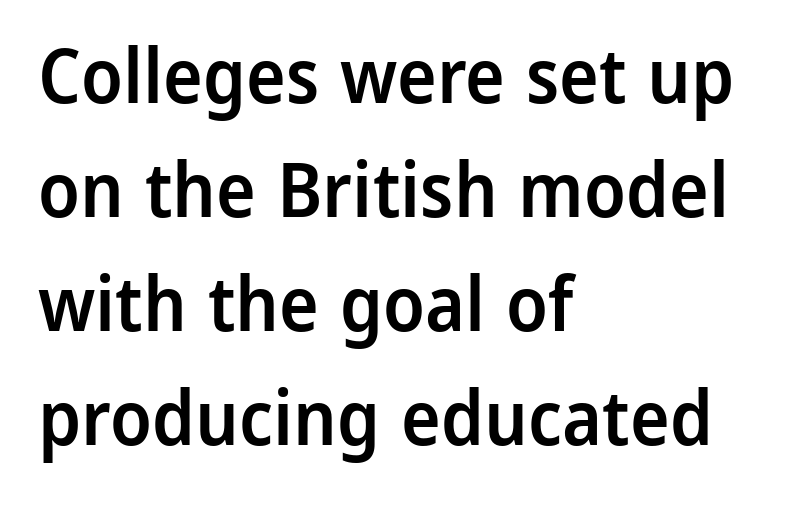
The image shows 75 px semibold sans-serif type, upright; set left-aligned, normal line spacing (1.52x), normal letter spacing, not underlined; low stroke contrast and a medium x-height.
